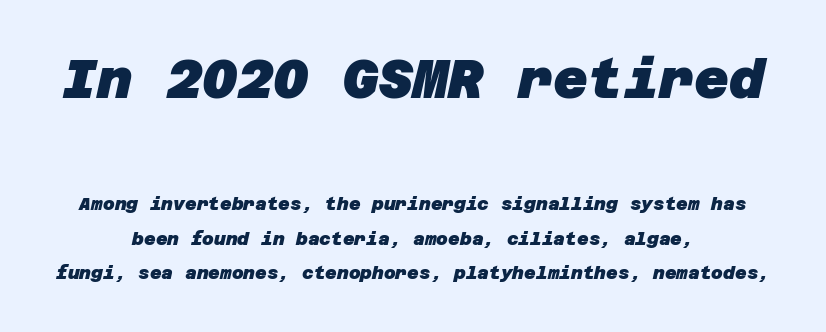
The image shows 54 px heavy sans-serif type; set centered, loose line spacing (1.91x), normal letter spacing, not underlined; the first (top) block is 3.0x larger; low stroke contrast and a large x-height.
